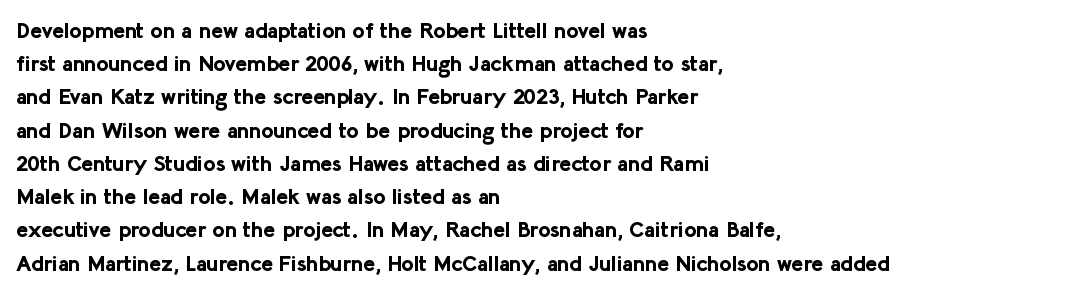
Q: Is the text bold? A: Yes.
Q: Is the text italic (slanted)? A: No, it is upright.
Q: Is the text underlined? A: No.
Q: How is the paragraph aligned? A: Left-aligned.
Q: Is the spacing between letters normal or unusually wide? A: Normal.
Q: Is the spacing between lines tight, normal or loose? A: Normal.
